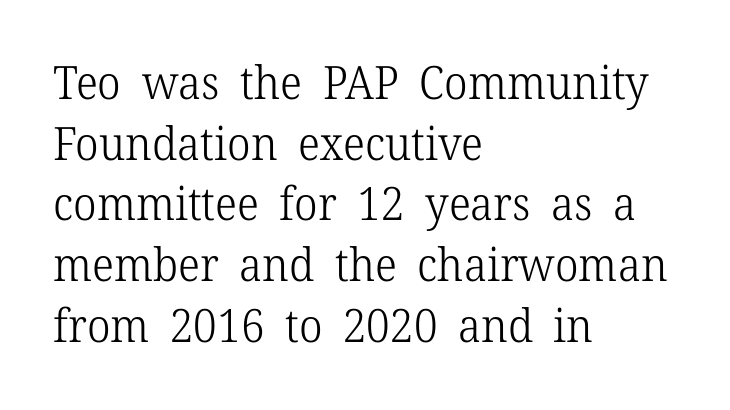
Bare-footed words on every line. You could call the tracking neutral — neither tight nor loose. Notice how the passage keeps a crisp vertical edge on the left only. These lines were composed using upright roman letters. Are there feet on the stems? There are — it's a serif.
